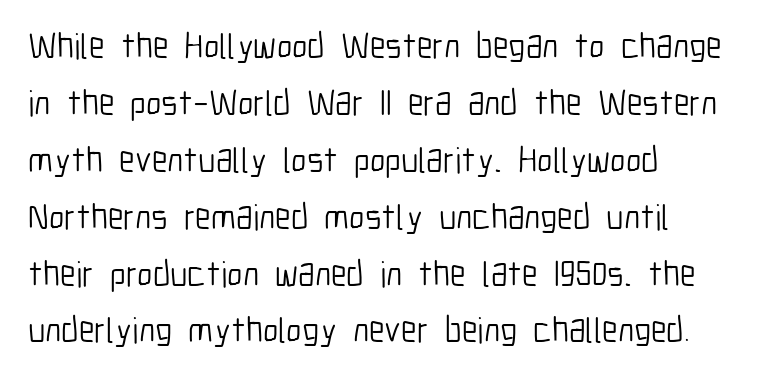
Q: Is the text bold? A: No.
Q: Is the text italic (slanted)? A: No, it is upright.
Q: Is the typeface a serif or a sans-serif typeface? A: Sans-serif.
Q: Is the text underlined? A: No.
Q: How is the paragraph aligned? A: Left-aligned.
Q: Is the spacing between letters normal or unusually wide? A: Normal.
Q: Is the spacing between lines tight, normal or loose? A: Normal.
Q: Width (condensed, normal, or wide)? A: Condensed.
Q: Stroke contrast? A: Low.
Q: x-height? A: Medium.
Q: Monospaced? A: No.
